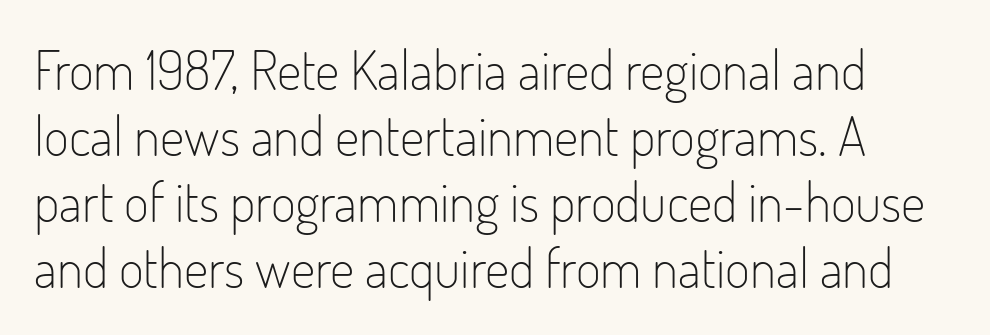
The image shows 54 px light, condensed sans-serif type, upright; set line spacing 1.22x, normal letter spacing, not underlined; low stroke contrast and a small x-height.
